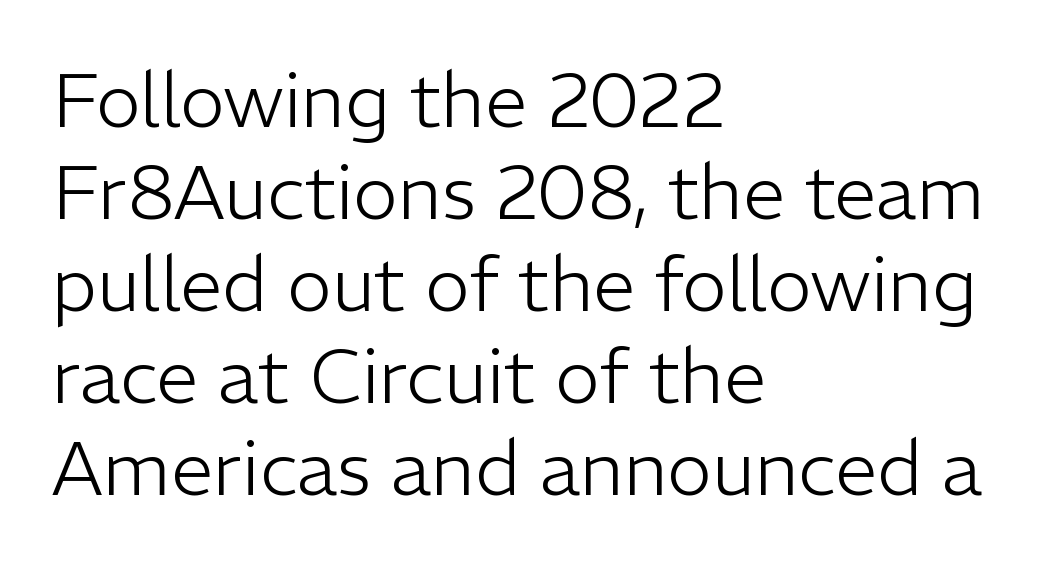
{"serif": "no", "italic": "no", "bold": "no", "weight": "light", "width": "normal", "stroke_contrast": "low", "x_height": "medium", "monospaced": "no", "underline": "no", "align": "left", "line_spacing_ratio": 1.21, "letter_spacing": "normal", "letter_spacing_em": 0.0, "glyph_px": 76}
